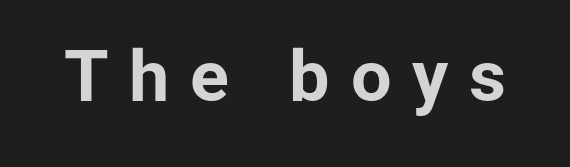
Q: Is the text bold? A: Yes.
Q: Is the text italic (slanted)? A: No, it is upright.
Q: Is the typeface a serif or a sans-serif typeface? A: Sans-serif.
Q: Is the text underlined? A: No.
Q: Is the spacing between letters normal or unusually wide? A: Unusually wide.
Q: Width (condensed, normal, or wide)? A: Normal.
Q: Stroke contrast? A: Low.
Q: x-height? A: Medium.
Q: Monospaced? A: No.
